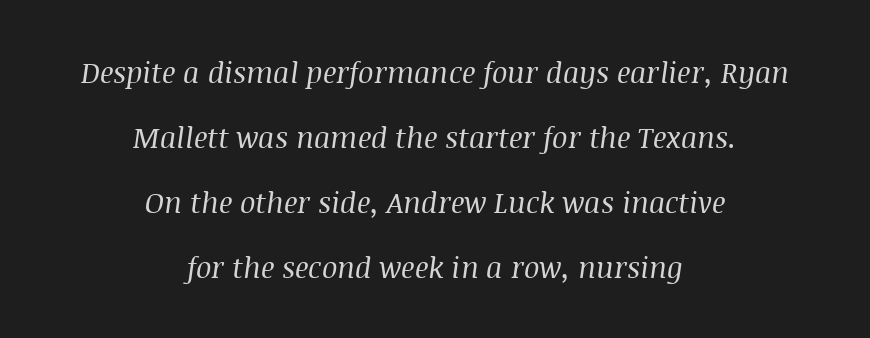
The image shows 29 px regular-weight serif type, italic (leaning right); set centered, loose line spacing (2.24x), normal letter spacing, not underlined; medium stroke contrast and a large x-height.
